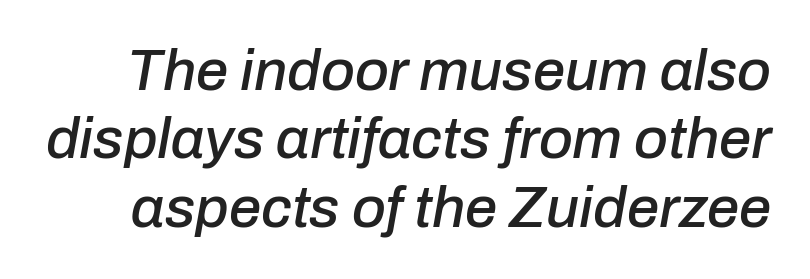
The passage shown leans; its letterforms are oblique. No word sits above an underline. Here the designer chose a conventional face with non-uniform glyph widths. Standard letterfit; no display-style spreading of the glyphs.
